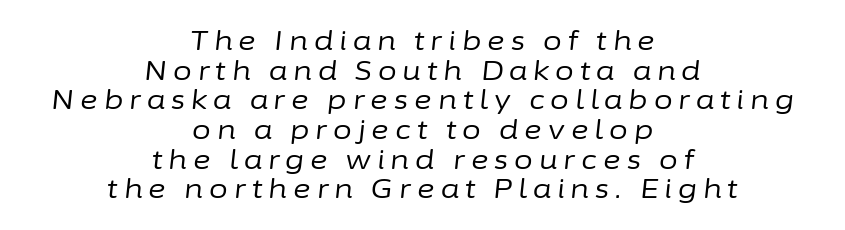
The passage shown is not bold in any degree. Reading down the column, the eye jumps only a short way to each next line. These lines stack symmetrically, like a column narrowing and widening about its center. Between one letter and the next there's a generous, obvious gap. Italic: yes, the glyphs are oblique.
